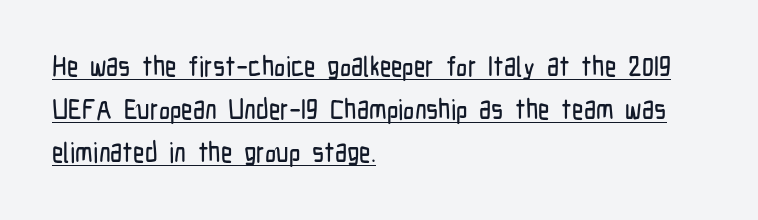
Posture: vertical. Does the type have serifs? No, each stem ends abruptly. How are the letters spaced? Ordinarily, with no added tracking. The block of text has a typical density, with ordinary space between rows. The string is rendered with underlining switched on.
